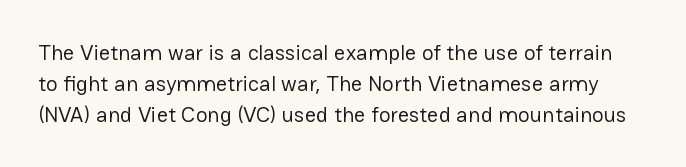
The line texture is even and compact thanks to regular tracking. Weight: not bold — regular or lighter. Bare-footed words on every line. Italic: no, the glyphs are upright roman. Normally led — the rows are evenly, conventionally spaced.
